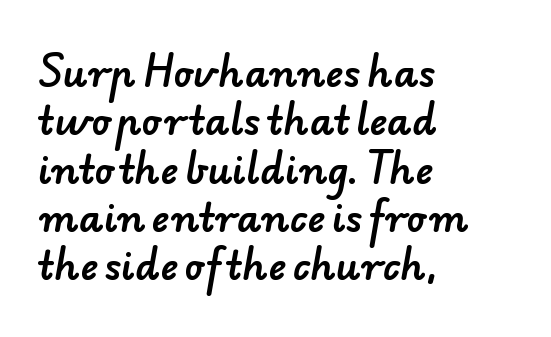
{"serif": "no", "width": "normal", "stroke_contrast": "low", "x_height": "small", "monospaced": "no", "underline": "no", "align": "left", "line_spacing": "normal", "line_spacing_ratio": 1.27, "letter_spacing": "normal", "letter_spacing_em": 0.0, "glyph_px": 38}
